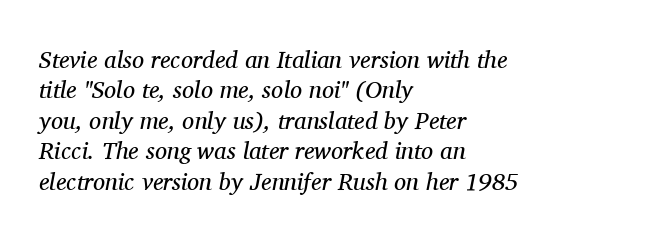
Emphasis-style slanted type is in use. The specimen omits any rule beneath the text block's lines. Ink coverage per letter is moderate at most. Horizontally, the lines are justified to the leading edge only. Between one letter and the next there's only the usual sliver of space. A typesetter would call this leading conventional body-copy spacing.
